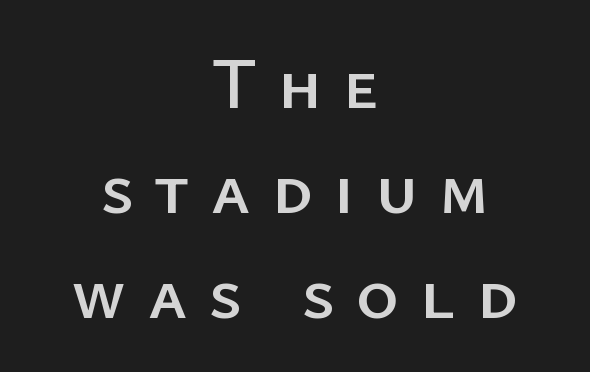
{"serif": "no", "italic": "no", "width": "normal", "stroke_contrast": "low", "x_height": "medium", "monospaced": "no", "underline": "no", "align": "center", "line_spacing": "normal", "line_spacing_ratio": 1.44, "letter_spacing": "wide", "letter_spacing_em": 0.29, "glyph_px": 73}
